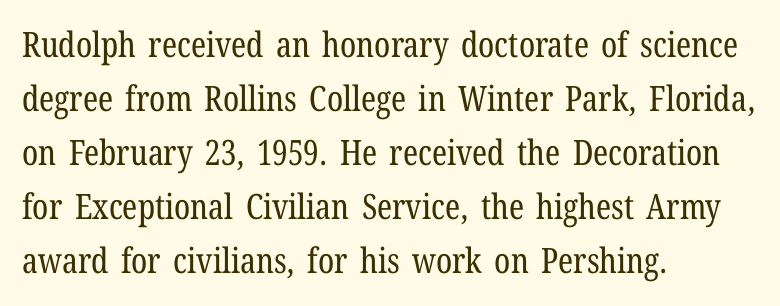
The image shows 35 px regular-weight, condensed serif type, upright; set left-aligned, normal line spacing (1.54x), normal letter spacing, not underlined; low stroke contrast and a medium x-height.
